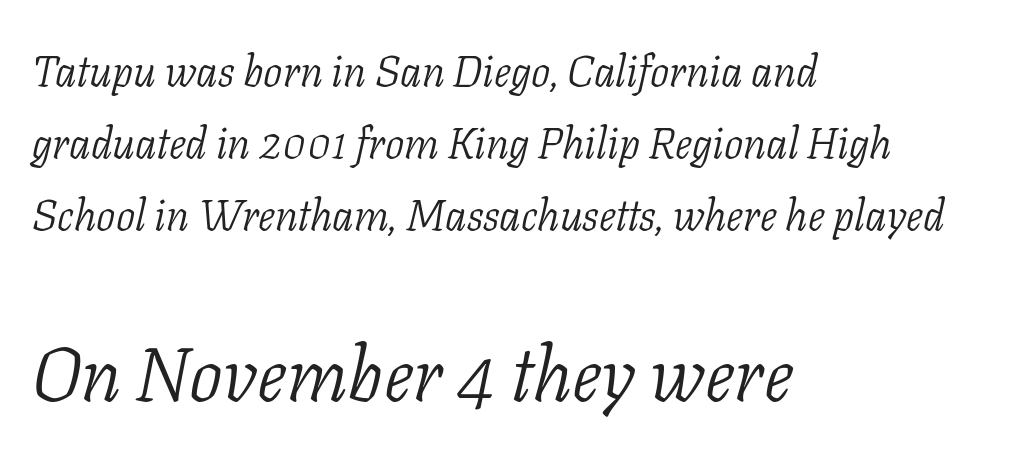
This is not heavy type; no bold has been used. Each letter keeps its own natural width here, so spacing adapts to shape. There's an unmistakable incline to the writing here. These lines sit exactly where default settings would place them. The glyphs are unaccompanied by any horizontal stroke below them. Is this a sans? No — the strokes have serifs.
